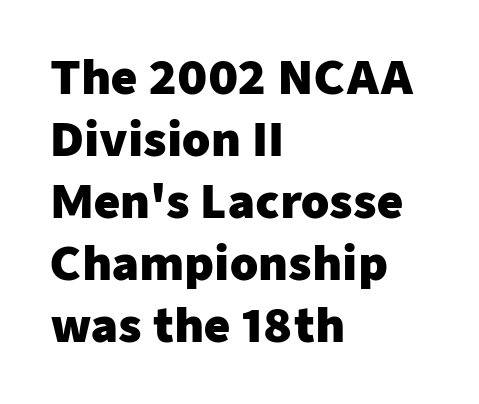
Q: Is the text bold? A: Yes.
Q: Is the text italic (slanted)? A: No, it is upright.
Q: Is the typeface a serif or a sans-serif typeface? A: Sans-serif.
Q: Is the text underlined? A: No.
Q: How is the paragraph aligned? A: Left-aligned.
Q: Is the spacing between letters normal or unusually wide? A: Normal.
Q: Is the spacing between lines tight, normal or loose? A: Normal.
Q: Width (condensed, normal, or wide)? A: Normal.
Q: Stroke contrast? A: Low.
Q: x-height? A: Medium.
Q: Monospaced? A: No.
